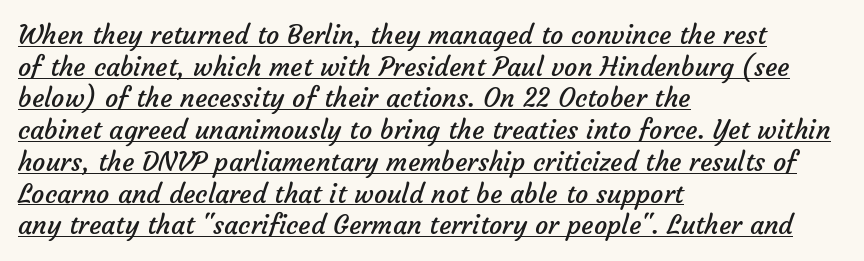
Q: Is the text bold? A: No.
Q: Is the text underlined? A: Yes.
Q: How is the paragraph aligned? A: Left-aligned.
Q: Is the spacing between letters normal or unusually wide? A: Normal.
